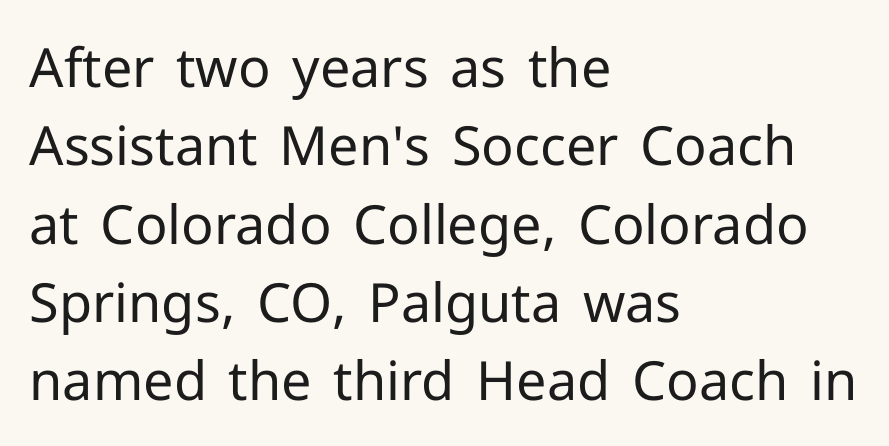
Each letter's strokes conclude bluntly, with no projecting serifs. Does the leading feel generous? No, just average. Here the designer chose a conventional face with non-uniform glyph widths. Letter spacing: default. The gap between lines stays unmarked. Teacher's note: observe the even left margin — that is flush-left alignment.
